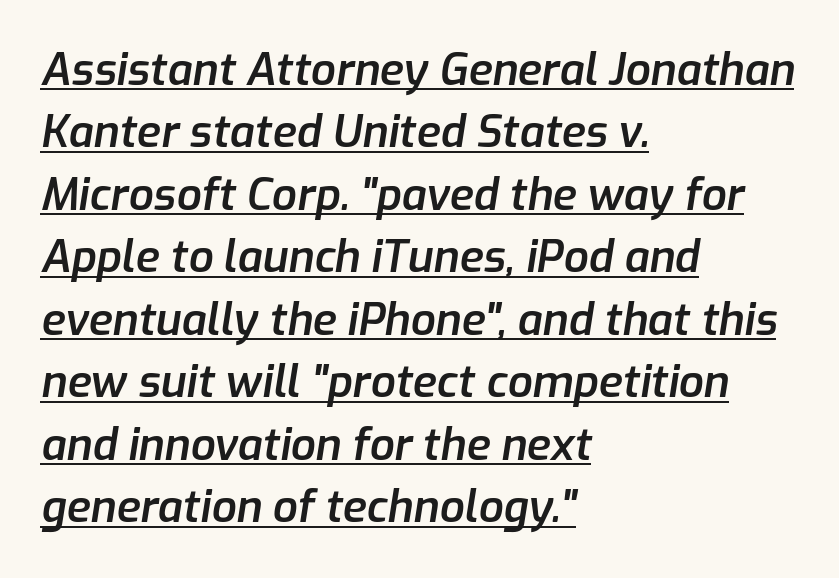
{"italic": "yes", "lean": "right", "slant_degrees": 9, "bold": "semi", "weight": "semibold", "width": "normal", "stroke_contrast": "low", "x_height": "medium", "monospaced": "no", "underline": "yes", "align": "left", "line_spacing": "normal", "line_spacing_ratio": 1.42, "letter_spacing": "normal", "letter_spacing_em": 0.0, "glyph_px": 44}
